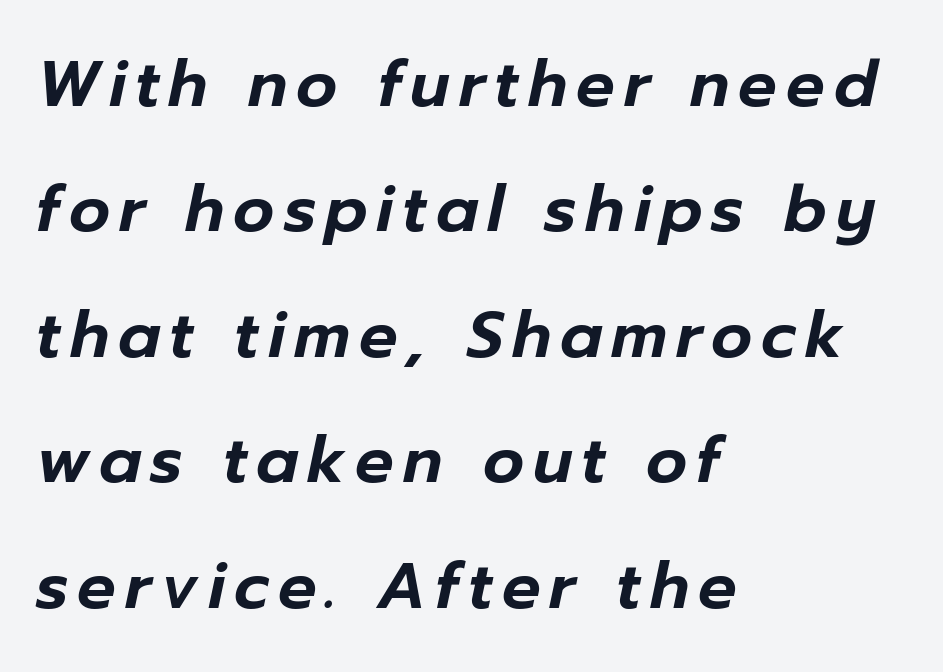
The image shows 64 px text type, italic (leaning right); set left-aligned, loose line spacing (1.96x), not underlined; low stroke contrast and a medium x-height.
